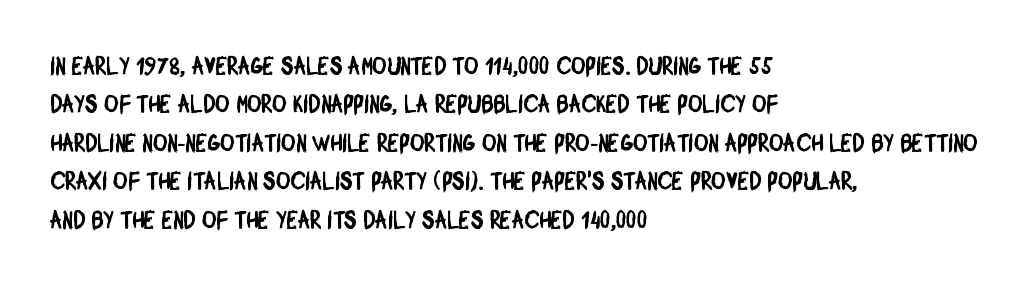
The image shows 25 px text type; set left-aligned, normal line spacing (1.54x), normal letter spacing, not underlined.
